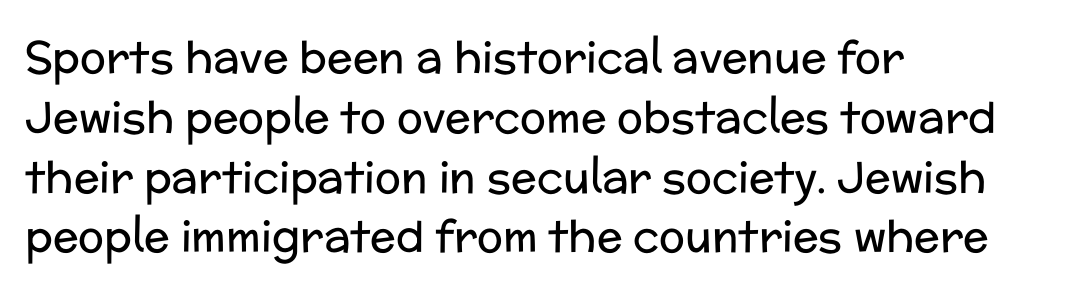
The image shows 43 px regular-weight sans-serif type, upright; set left-aligned, normal line spacing (1.39x), normal letter spacing, not underlined; low stroke contrast and a medium x-height.
